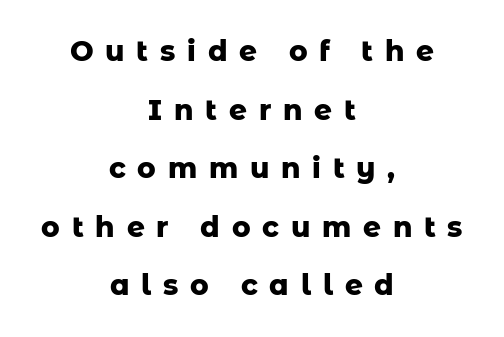
{"serif": "no", "italic": "no", "bold": "yes", "weight": "heavy", "width": "normal", "stroke_contrast": "low", "x_height": "medium", "monospaced": "no", "underline": "no", "align": "center", "line_spacing": "loose", "line_spacing_ratio": 2.09, "letter_spacing": "wide", "letter_spacing_em": 0.42, "glyph_px": 28}
